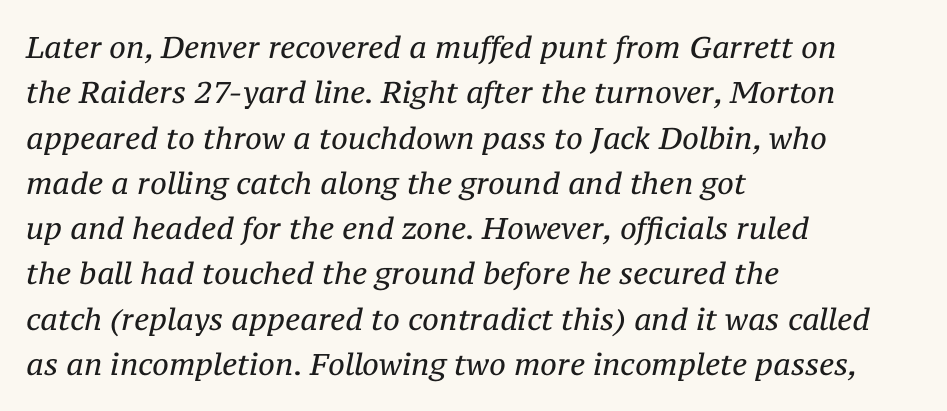
Q: Is the text bold? A: No.
Q: Is the text italic (slanted)? A: Yes, it leans right by about 12 degrees.
Q: Is the typeface a serif or a sans-serif typeface? A: Serif.
Q: Is the text underlined? A: No.
Q: How is the paragraph aligned? A: Left-aligned.
Q: Is the spacing between letters normal or unusually wide? A: Normal.
Q: Is the spacing between lines tight, normal or loose? A: Normal.
Q: Width (condensed, normal, or wide)? A: Normal.
Q: Stroke contrast? A: Medium.
Q: x-height? A: Medium.
Q: Monospaced? A: No.
